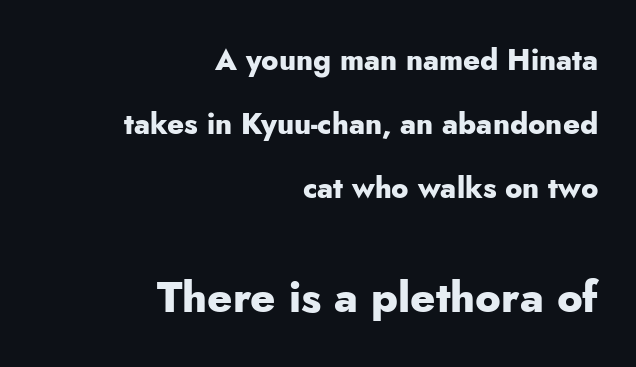
This sample has the flowing, uneven cadence of proportional lettering. What's the leading like? Stretched, with rows far apart. Heavy-handed strokes throughout: this text is bold. This rendering leaves character spacing at its baseline value.
